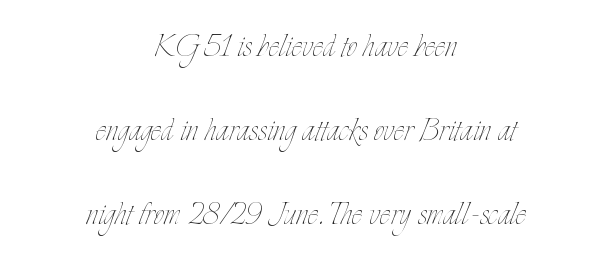
The image shows 40 px thin, condensed type; set centered, loose line spacing (2.1x), normal letter spacing, not underlined; low stroke contrast and a small x-height.
